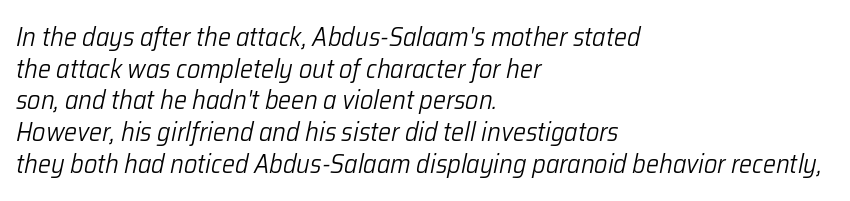
{"italic": "yes", "lean": "right", "slant_degrees": 12, "bold": "no", "underline": "no", "align": "left", "line_spacing_ratio": 1.22, "letter_spacing": "normal", "letter_spacing_em": 0.0, "glyph_px": 26}
